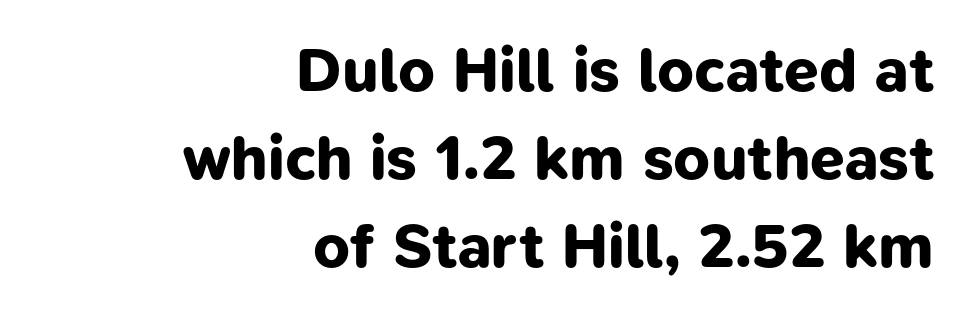
Q: Is the text bold? A: Yes.
Q: Is the typeface a serif or a sans-serif typeface? A: Sans-serif.
Q: Is the text underlined? A: No.
Q: How is the paragraph aligned? A: Right-aligned.
Q: Is the spacing between letters normal or unusually wide? A: Normal.
Q: Is the spacing between lines tight, normal or loose? A: Normal.
Q: Width (condensed, normal, or wide)? A: Normal.
Q: Stroke contrast? A: Low.
Q: x-height? A: Medium.
Q: Monospaced? A: No.
